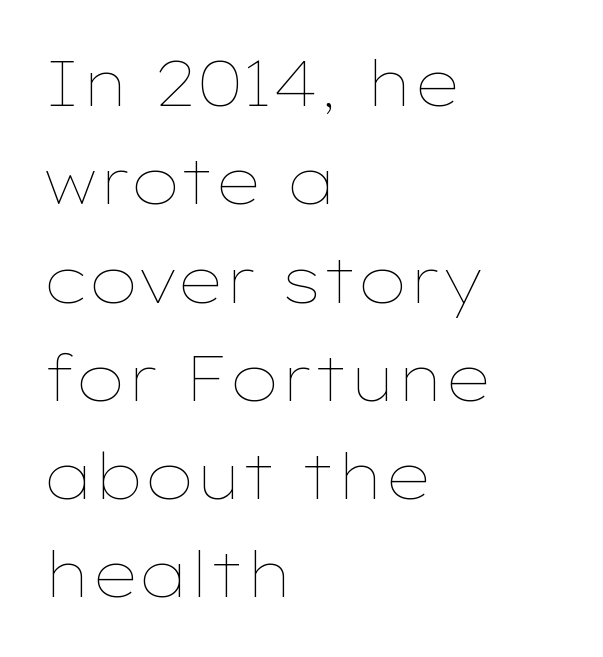
The image shows 63 px thin, wide type, upright; set left-aligned, normal line spacing (1.56x), normal letter spacing, not underlined; low stroke contrast and a medium x-height.
